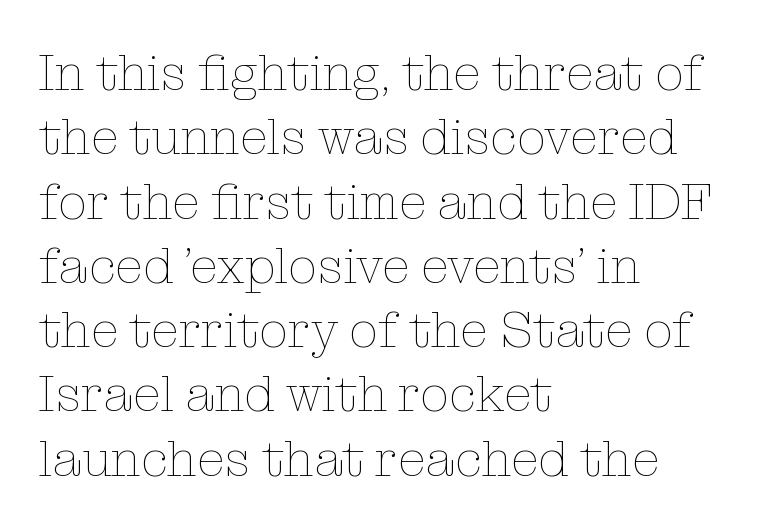
{"italic": "no", "bold": "no", "weight": "thin", "width": "normal", "stroke_contrast": "low", "x_height": "medium", "monospaced": "no", "underline": "no", "align": "left", "line_spacing": "normal", "line_spacing_ratio": 1.26, "letter_spacing": "normal", "letter_spacing_em": 0.0, "glyph_px": 51}
